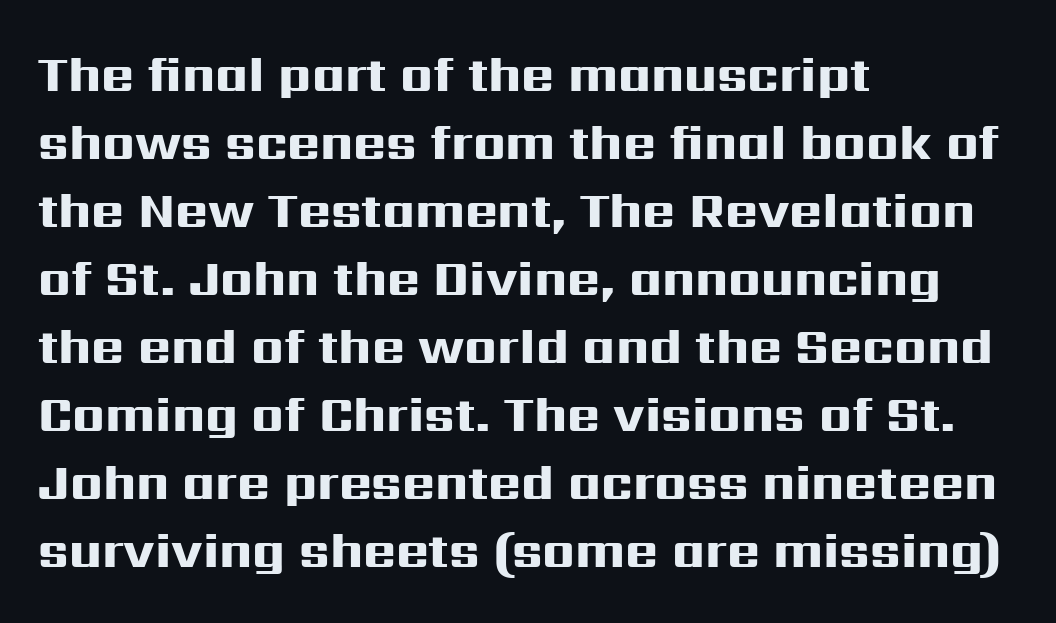
Summary of vertical rhythm: regular, with standard interline spacing. Look at the bottom of the vertical strokes: they stop flat, with no serifs. There is no visible air inserted between adjacent glyphs. Do the characters align in a grid? No, the font is proportional. Pretty heavy lettering here — definitely bold.
